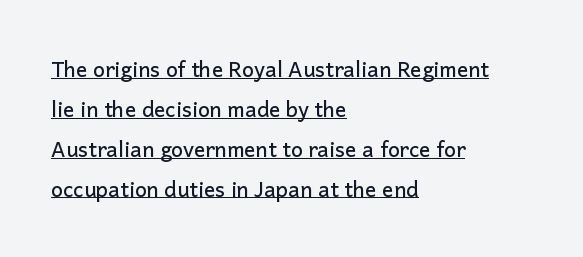
{"italic": "no", "underline": "yes", "align": "left", "line_spacing": "loose", "line_spacing_ratio": 1.9, "letter_spacing": "normal", "letter_spacing_em": 0.0, "glyph_px": 21}
